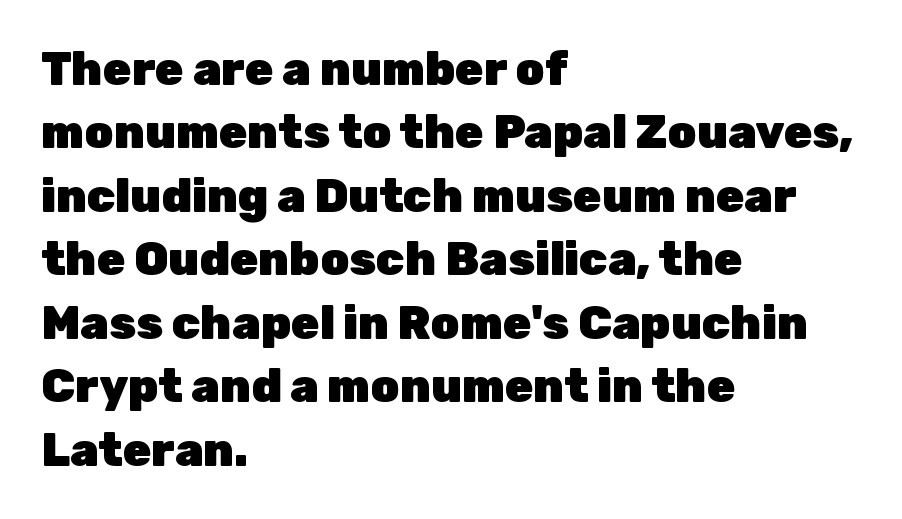
The image shows 46 px heavy sans-serif type, upright; set left-aligned, normal line spacing (1.38x), normal letter spacing, not underlined; low stroke contrast and a medium x-height.
